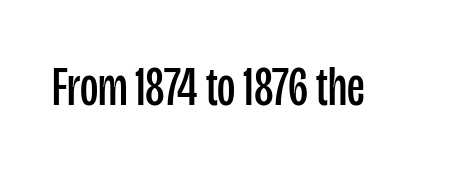
Q: Is the text bold? A: No.
Q: Is the text italic (slanted)? A: No, it is upright.
Q: Is the typeface a serif or a sans-serif typeface? A: Sans-serif.
Q: Is the text underlined? A: No.
Q: Is the spacing between letters normal or unusually wide? A: Normal.
Q: Width (condensed, normal, or wide)? A: Condensed.
Q: Stroke contrast? A: Low.
Q: x-height? A: Large.
Q: Monospaced? A: No.
